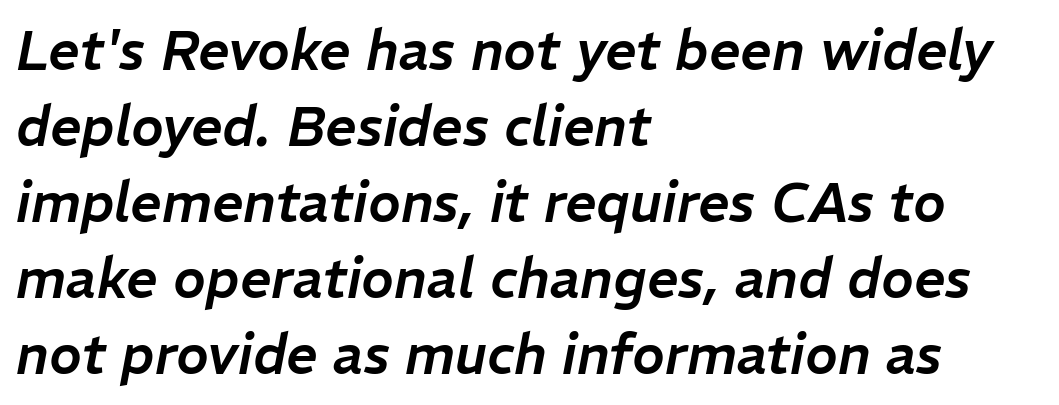
Q: Is the text italic (slanted)? A: Yes, it leans right by about 11 degrees.
Q: Is the text underlined? A: No.
Q: How is the paragraph aligned? A: Left-aligned.
Q: Is the spacing between letters normal or unusually wide? A: Normal.
Q: Is the spacing between lines tight, normal or loose? A: Normal.
Q: Width (condensed, normal, or wide)? A: Normal.
Q: Stroke contrast? A: Low.
Q: x-height? A: Medium.
Q: Monospaced? A: No.
